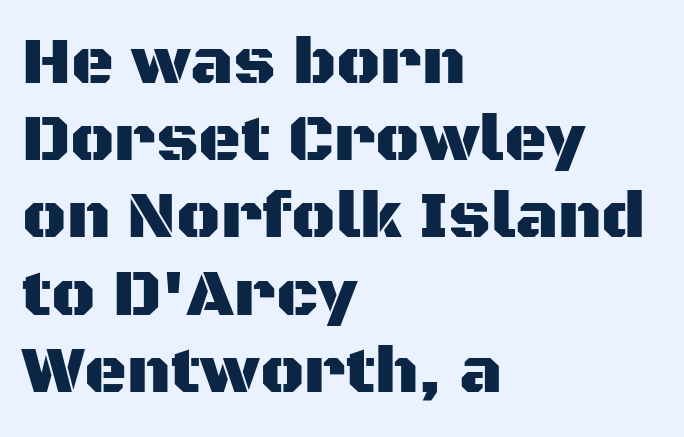
Q: Is the text italic (slanted)? A: No, it is upright.
Q: Is the typeface a serif or a sans-serif typeface? A: Sans-serif.
Q: Is the text underlined? A: No.
Q: How is the paragraph aligned? A: Left-aligned.
Q: Is the spacing between letters normal or unusually wide? A: Normal.
Q: Width (condensed, normal, or wide)? A: Normal.
Q: Stroke contrast? A: Medium.
Q: x-height? A: Large.
Q: Monospaced? A: No.
